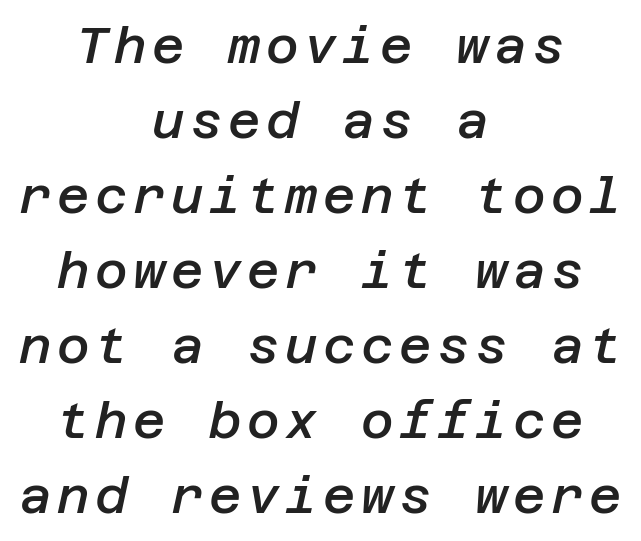
The specimen reads as italic at a glance. A fair bit of extra ink — the face is semibold, not bold. The area under the type is left untouched. Horizontal bands of white between lines are of average thickness. Visually the block forms a symmetrical silhouette, jagged on both flanks.
